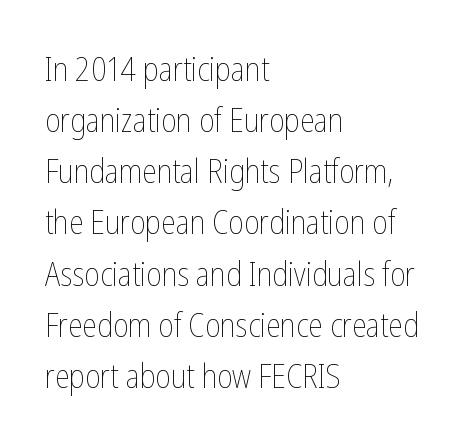
The image shows 33 px thin, condensed type, upright; set left-aligned, normal line spacing (1.55x), normal letter spacing, not underlined; low stroke contrast and a medium x-height.
